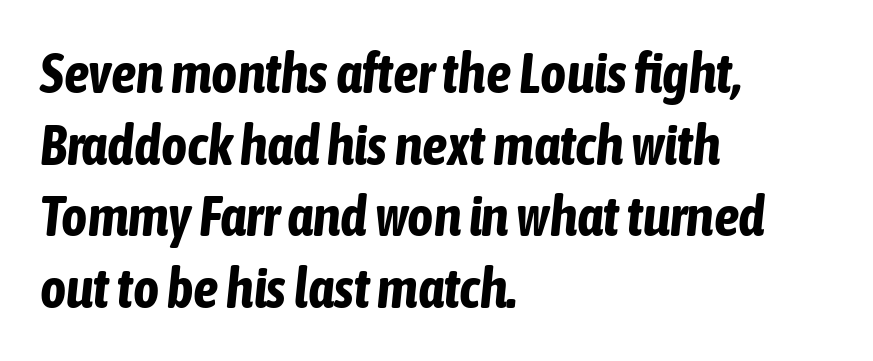
Q: Is the text bold? A: Yes.
Q: Is the text italic (slanted)? A: Yes, it leans right by about 6 degrees.
Q: Is the text underlined? A: No.
Q: How is the paragraph aligned? A: Left-aligned.
Q: Is the spacing between letters normal or unusually wide? A: Normal.
Q: Is the spacing between lines tight, normal or loose? A: Normal.
Q: Width (condensed, normal, or wide)? A: Condensed.
Q: Stroke contrast? A: Low.
Q: x-height? A: Medium.
Q: Monospaced? A: No.
